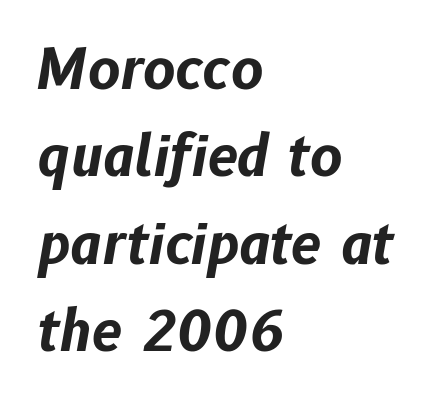
Q: Is the text bold? A: Yes.
Q: Is the text italic (slanted)? A: Yes, it leans right by about 10 degrees.
Q: Is the text underlined? A: No.
Q: How is the paragraph aligned? A: Left-aligned.
Q: Is the spacing between letters normal or unusually wide? A: Normal.
Q: Is the spacing between lines tight, normal or loose? A: Normal.
Q: Width (condensed, normal, or wide)? A: Normal.
Q: Stroke contrast? A: Low.
Q: x-height? A: Medium.
Q: Monospaced? A: No.
